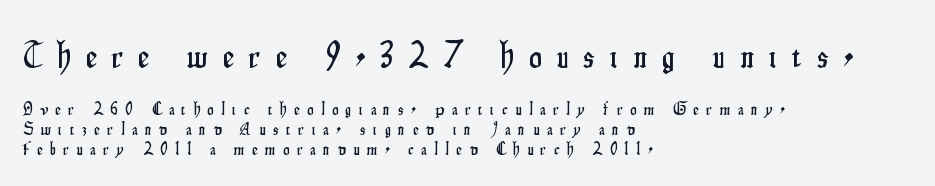
{"serif": "no", "italic": "no", "width": "condensed", "stroke_contrast": "low", "x_height": "small", "monospaced": "no", "underline": "no", "align": "left", "line_spacing": "tight", "line_spacing_ratio": 1.11, "letter_spacing": "wide", "letter_spacing_em": 0.42, "larger_block": "first", "size_ratio": 2.0, "glyph_px": 36}
